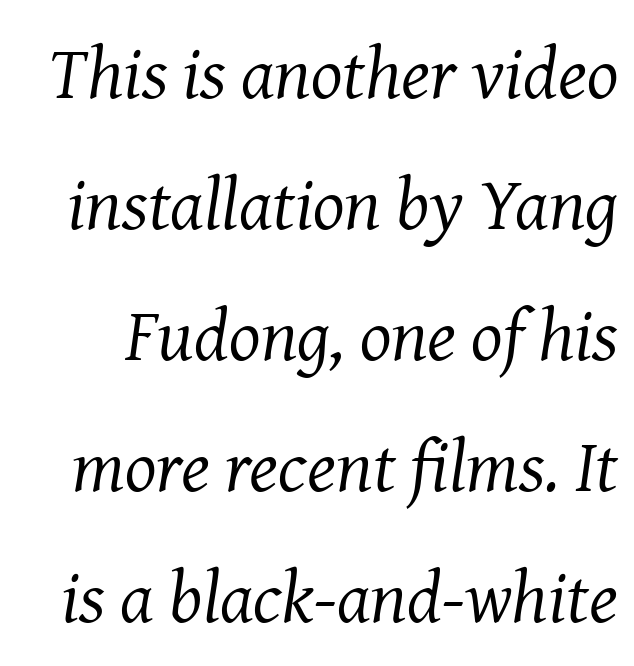
Q: Is the text bold? A: No.
Q: Is the text italic (slanted)? A: Yes, it leans right by about 8 degrees.
Q: Is the typeface a serif or a sans-serif typeface? A: Serif.
Q: Is the text underlined? A: No.
Q: Is the spacing between letters normal or unusually wide? A: Normal.
Q: Width (condensed, normal, or wide)? A: Normal.
Q: Stroke contrast? A: Medium.
Q: x-height? A: Medium.
Q: Monospaced? A: No.
